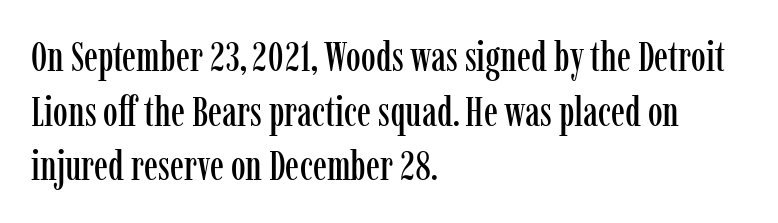
The image shows 42 px condensed serif type, upright; set left-aligned, normal line spacing (1.3x), normal letter spacing, not underlined; low stroke contrast and a medium x-height.
